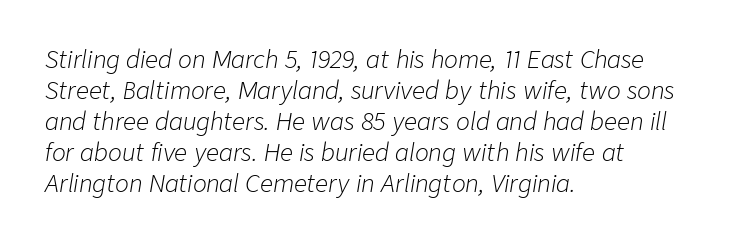
{"italic": "yes", "lean": "right", "slant_degrees": 9, "bold": "no", "underline": "no", "align": "left", "line_spacing": "normal", "line_spacing_ratio": 1.35, "letter_spacing": "normal", "letter_spacing_em": 0.0, "glyph_px": 23}
